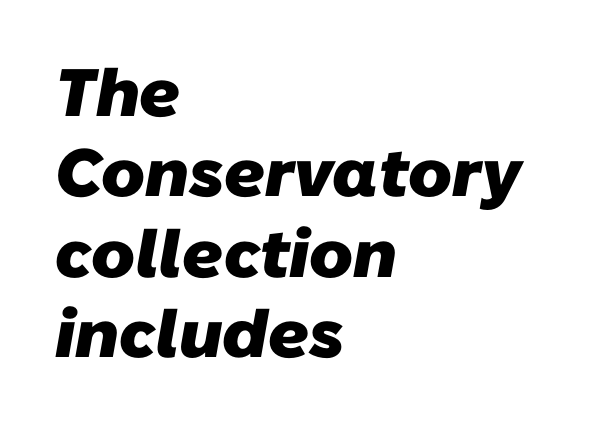
Q: Is the text bold? A: Yes.
Q: Is the typeface a serif or a sans-serif typeface? A: Sans-serif.
Q: Is the text underlined? A: No.
Q: How is the paragraph aligned? A: Left-aligned.
Q: Is the spacing between letters normal or unusually wide? A: Normal.
Q: Width (condensed, normal, or wide)? A: Normal.
Q: Stroke contrast? A: Low.
Q: x-height? A: Medium.
Q: Monospaced? A: No.
